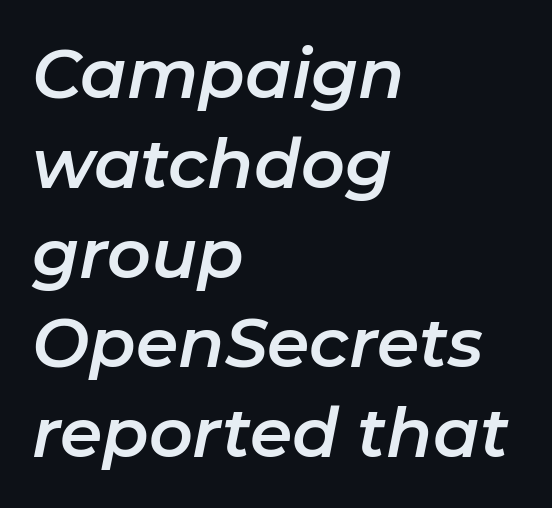
The image shows 68 px text type, italic (leaning right); set left-aligned, normal line spacing (1.32x), normal letter spacing, not underlined; low stroke contrast and a medium x-height.
